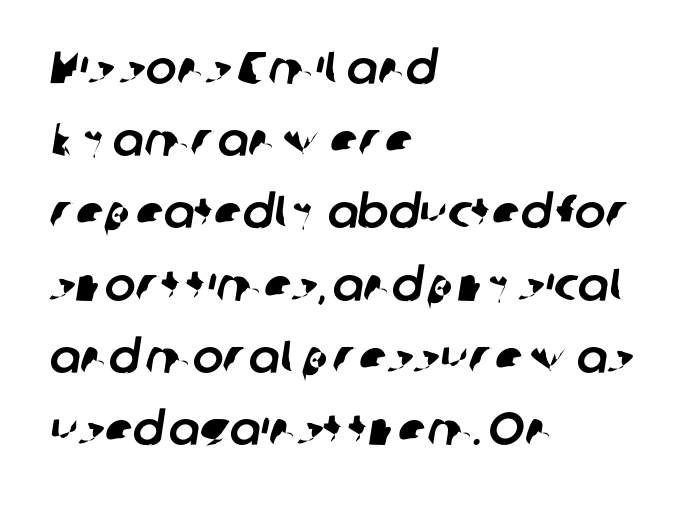
No feet cap the strokes, marking this as sans-serif type. Each letter keeps its own natural width here, so spacing adapts to shape. Inter-character spacing is left at the font's built-in metrics. The strip under each line holds only bare page. This block has exactly the height ordinary leading produces.
